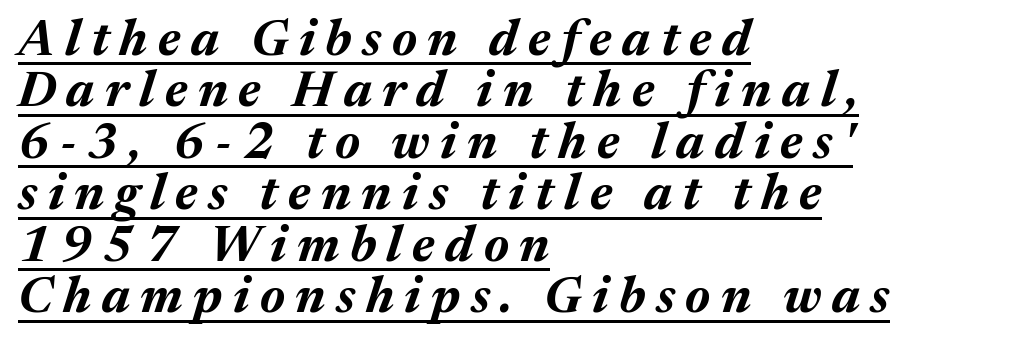
This sample has the flowing, uneven cadence of proportional lettering. Weight check: bold — yes, fully. Notice how the passage keeps a crisp vertical edge on the left only. Summary of vertical rhythm: compact, with narrow interline spacing. Every word sits above its own underline. Students, note that the glyphs here are deliberately spaced far apart.
